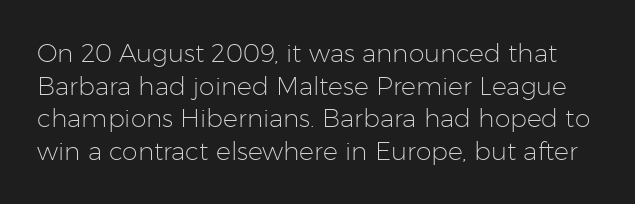
The image shows 25 px text type, upright; set normal line spacing (1.31x), normal letter spacing, not underlined.
